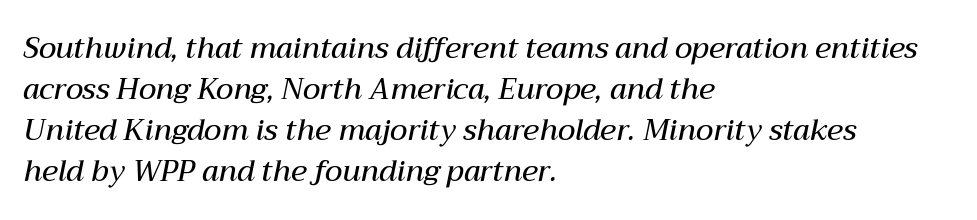
Q: Is the text bold? A: Semi-bold.
Q: Is the text italic (slanted)? A: Yes, it leans right by about 12 degrees.
Q: Is the text underlined? A: No.
Q: How is the paragraph aligned? A: Left-aligned.
Q: Is the spacing between letters normal or unusually wide? A: Normal.
Q: Is the spacing between lines tight, normal or loose? A: Normal.
Q: Width (condensed, normal, or wide)? A: Normal.
Q: Stroke contrast? A: Medium.
Q: x-height? A: Medium.
Q: Monospaced? A: No.
